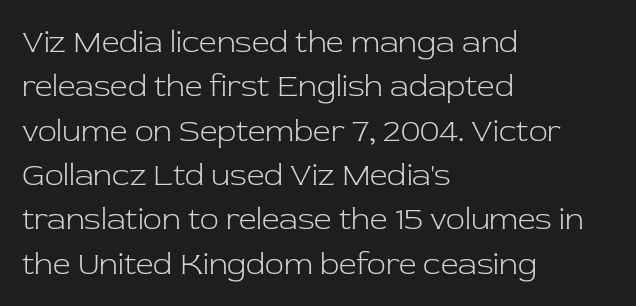
The letters sit at their default tracking, neither squeezed nor spread. The rows are spaced the way most documents space them. This is the regular roman posture of the typeface. Proportional: the letters do not fall into vertical columns. Line starts are locked; line ends wander. The letters carry serifs — small finishing strokes at the ends of their stems.
